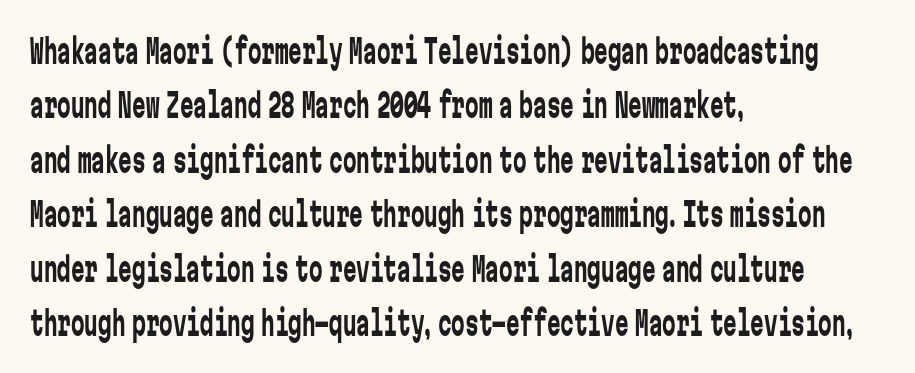
{"serif": "no", "italic": "no", "bold": "no", "weight": "regular", "width": "condensed", "stroke_contrast": "low", "x_height": "medium", "monospaced": "yes", "underline": "no", "align": "left", "line_spacing": "normal", "line_spacing_ratio": 1.6, "letter_spacing": "normal", "letter_spacing_em": 0.0, "glyph_px": 34}
